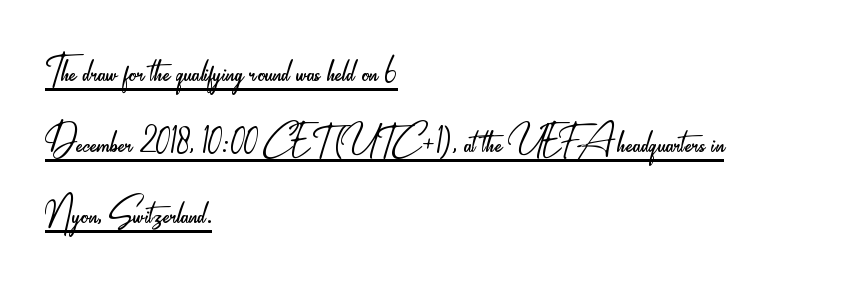
Q: Is the text bold? A: No.
Q: Is the text italic (slanted)? A: Yes.
Q: Is the typeface a serif or a sans-serif typeface? A: Sans-serif.
Q: Is the text underlined? A: Yes.
Q: How is the paragraph aligned? A: Left-aligned.
Q: Is the spacing between letters normal or unusually wide? A: Normal.
Q: Is the spacing between lines tight, normal or loose? A: Normal.
Q: Width (condensed, normal, or wide)? A: Condensed.
Q: Stroke contrast? A: Low.
Q: x-height? A: Small.
Q: Monospaced? A: No.
